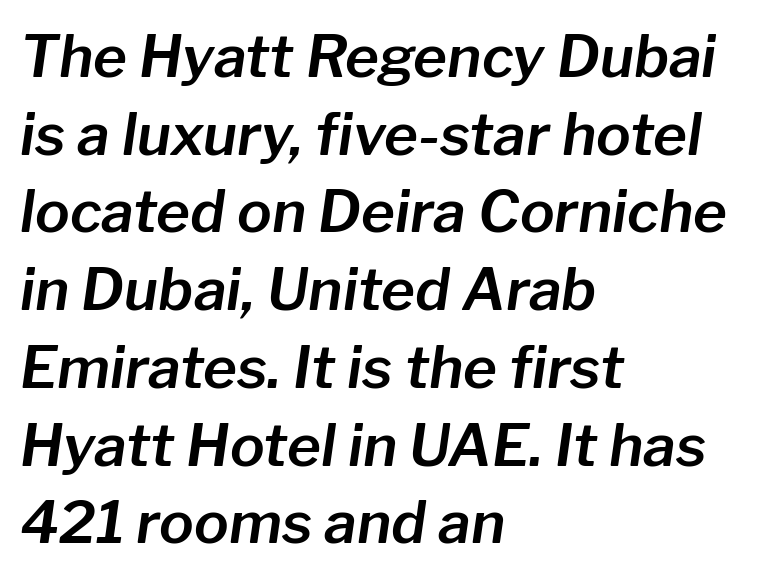
Q: Is the text italic (slanted)? A: Yes, it leans right by about 8 degrees.
Q: Is the text underlined? A: No.
Q: How is the paragraph aligned? A: Left-aligned.
Q: Is the spacing between letters normal or unusually wide? A: Normal.
Q: Is the spacing between lines tight, normal or loose? A: Normal.
Q: Width (condensed, normal, or wide)? A: Normal.
Q: Stroke contrast? A: Low.
Q: x-height? A: Medium.
Q: Monospaced? A: No.
